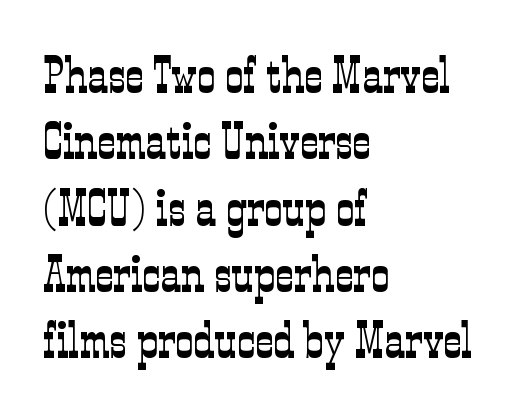
The image shows 51 px light, condensed serif type, upright; set left-aligned, normal line spacing (1.3x), normal letter spacing, not underlined; low stroke contrast and a medium x-height.
